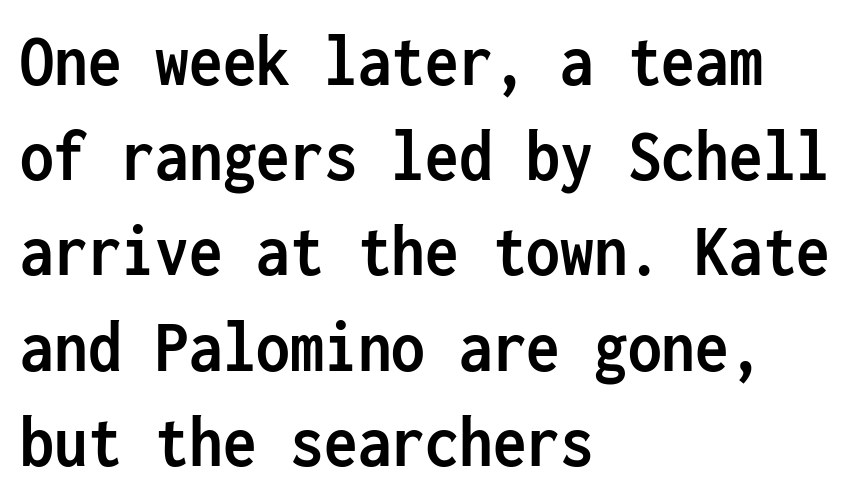
Q: Is the text bold? A: Yes.
Q: Is the text italic (slanted)? A: No, it is upright.
Q: Is the typeface a serif or a sans-serif typeface? A: Sans-serif.
Q: Is the text underlined? A: No.
Q: How is the paragraph aligned? A: Left-aligned.
Q: Is the spacing between letters normal or unusually wide? A: Normal.
Q: Is the spacing between lines tight, normal or loose? A: Normal.
Q: Width (condensed, normal, or wide)? A: Condensed.
Q: Stroke contrast? A: Low.
Q: x-height? A: Medium.
Q: Monospaced? A: Yes.
